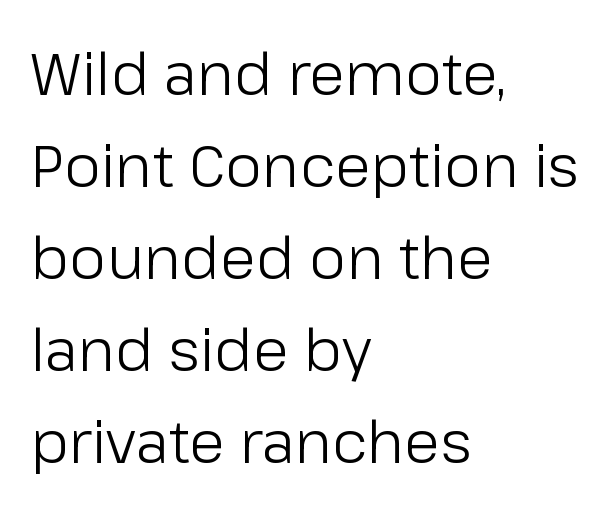
The image shows 59 px light sans-serif type, upright; set left-aligned, normal line spacing (1.56x), normal letter spacing, not underlined; low stroke contrast and a medium x-height.
